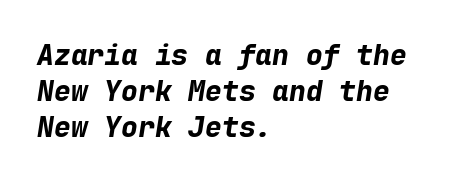
Q: Is the text bold? A: Yes.
Q: Is the text italic (slanted)? A: Yes, it leans right by about 9 degrees.
Q: Is the text underlined? A: No.
Q: How is the paragraph aligned? A: Left-aligned.
Q: Is the spacing between letters normal or unusually wide? A: Normal.
Q: Is the spacing between lines tight, normal or loose? A: Normal.
Q: Width (condensed, normal, or wide)? A: Normal.
Q: Stroke contrast? A: Low.
Q: x-height? A: Medium.
Q: Monospaced? A: Yes.
